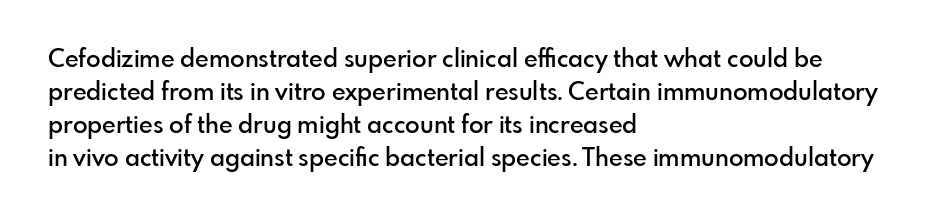
{"italic": "no", "bold": "semi", "underline": "no", "align": "left", "line_spacing": "normal", "line_spacing_ratio": 1.38, "letter_spacing": "normal", "letter_spacing_em": 0.0, "glyph_px": 24}
